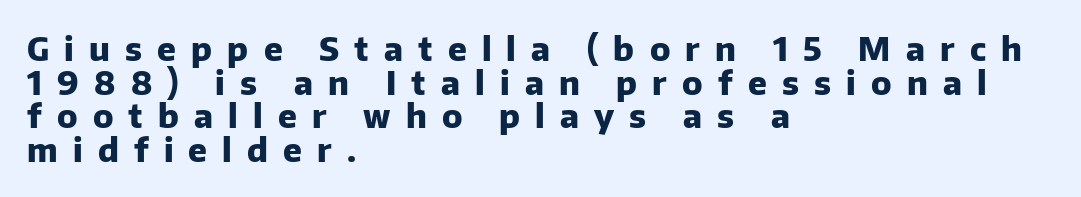
{"serif": "no", "italic": "no", "bold": "yes", "weight": "heavy", "width": "normal", "stroke_contrast": "low", "x_height": "medium", "monospaced": "no", "underline": "no", "align": "left", "line_spacing": "tight", "line_spacing_ratio": 1.02, "letter_spacing": "wide", "letter_spacing_em": 0.46, "glyph_px": 33}
